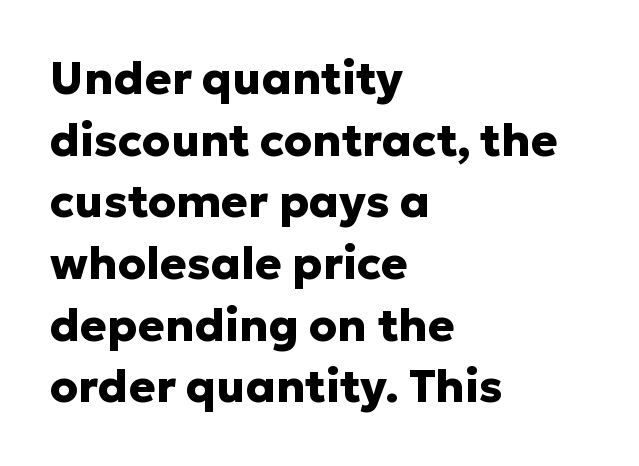
{"serif": "no", "italic": "no", "bold": "yes", "weight": "heavy", "width": "normal", "stroke_contrast": "low", "x_height": "medium", "monospaced": "no", "underline": "no", "align": "left", "line_spacing": "normal", "line_spacing_ratio": 1.37, "letter_spacing": "normal", "letter_spacing_em": 0.0, "glyph_px": 45}
